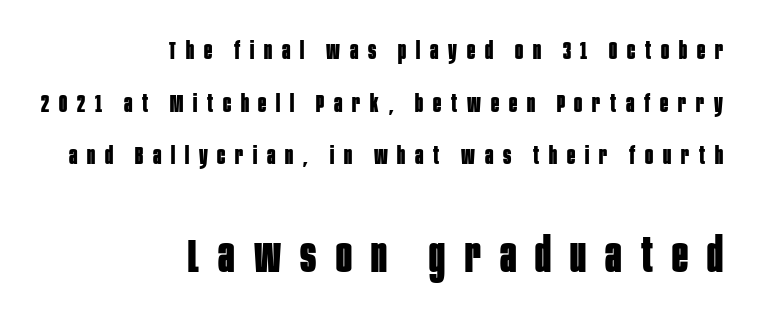
The image shows 47 px bold, condensed sans-serif type, upright; set right-aligned, loose line spacing (2.19x), unusually wide letter spacing (+0.41 em), not underlined; the second (bottom) block is 1.96x larger; low stroke contrast and a large x-height.
